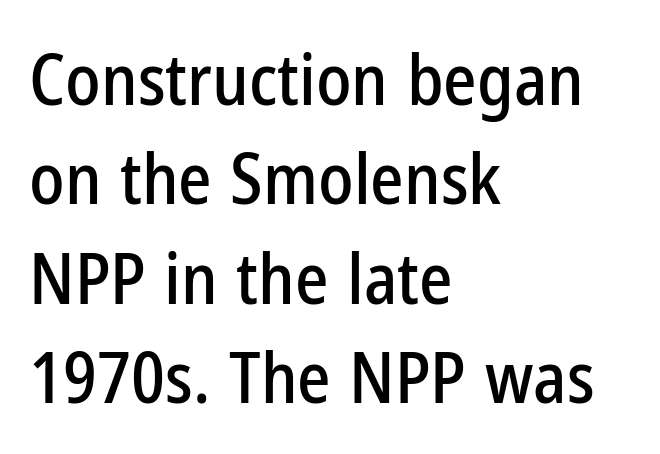
{"serif": "no", "italic": "no", "width": "condensed", "stroke_contrast": "low", "x_height": "medium", "monospaced": "no", "underline": "no", "align": "left", "line_spacing": "normal", "line_spacing_ratio": 1.4, "letter_spacing": "normal", "letter_spacing_em": 0.0, "glyph_px": 71}
